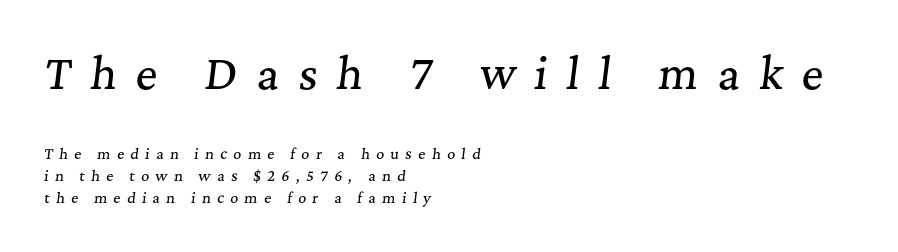
The image shows 42 px serif type, italic (leaning right); set left-aligned, normal line spacing (1.58x), unusually wide letter spacing (+0.45 em), not underlined; the first (top) block is 3.0x larger; medium stroke contrast and a medium x-height.
